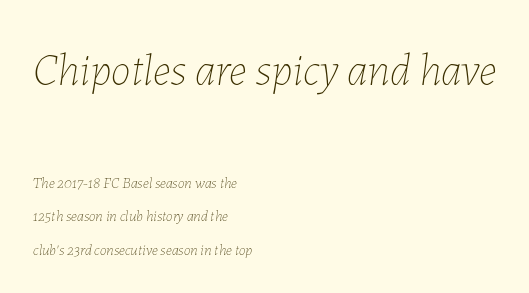
The horizontal fit of the characters is conventional and even. Slant detected: the letters are inclined. Counters stay open thanks to moderate or lighter strokes. This rendering features lettering with no underline. Two sizes are in play, and the larger belongs to the first block. Horizontal bands of white between lines are thick stripes.
